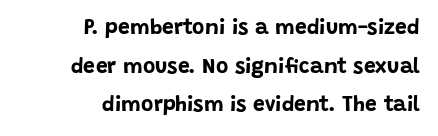
The ragged edge is on the left, which tells us the setting is flush right. The tracking reads as untouched default to a designer's eye. Thick stems and heavy bowls — unmistakably bold. A roman cut, with each character standing at attention. A bare baseline throughout the passage.
